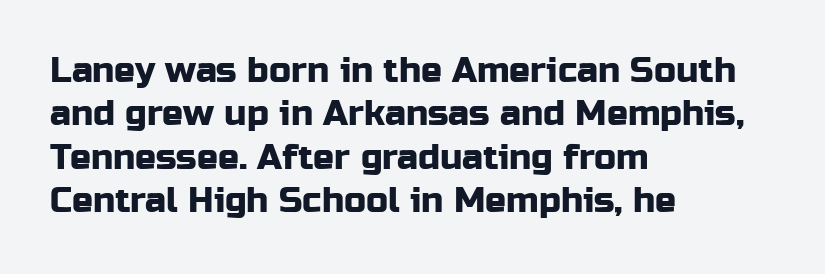
{"serif": "no", "italic": "no", "width": "normal", "stroke_contrast": "low", "x_height": "medium", "monospaced": "no", "underline": "no", "align": "left", "line_spacing_ratio": 1.24, "letter_spacing": "normal", "letter_spacing_em": 0.0, "glyph_px": 35}
